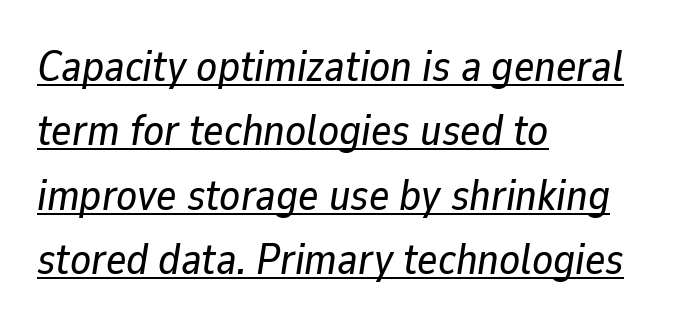
Q: Is the text italic (slanted)? A: Yes, it leans right by about 9 degrees.
Q: Is the text underlined? A: Yes.
Q: How is the paragraph aligned? A: Left-aligned.
Q: Is the spacing between letters normal or unusually wide? A: Normal.
Q: Is the spacing between lines tight, normal or loose? A: Normal.
Q: Width (condensed, normal, or wide)? A: Normal.
Q: Stroke contrast? A: Low.
Q: x-height? A: Medium.
Q: Monospaced? A: No.
